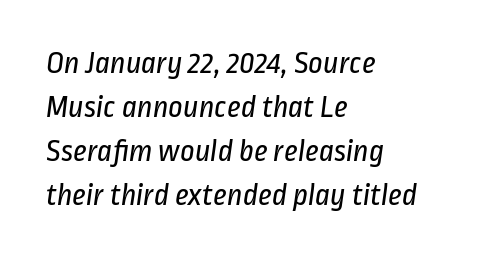
The designer went with a sans here, leaving each stem footless. A typesetter would call this proportional, since set widths differ per character. Layout note: lines flush left. Has an underline been added? It has not. How are the letters spaced? Ordinarily, with no added tracking. These glyphs show unthickened strokes, regular width or finer.
